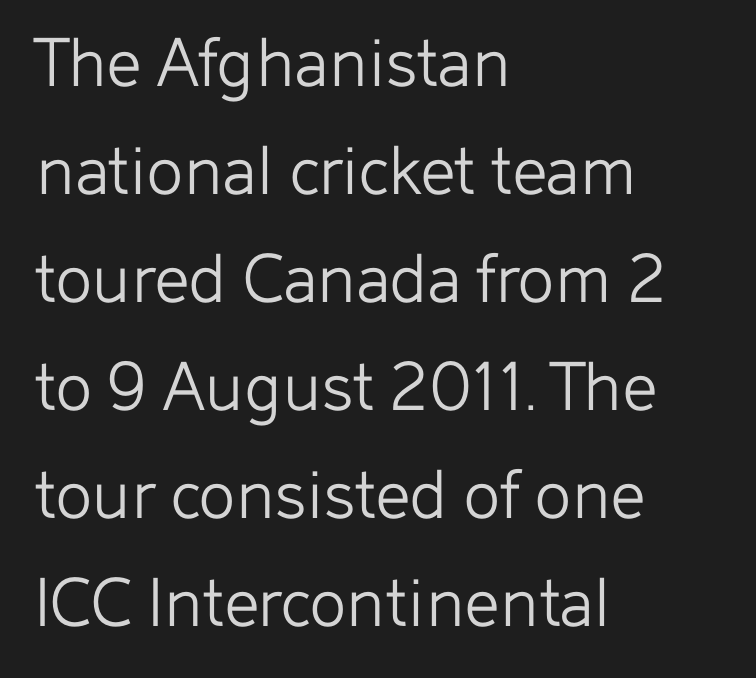
{"serif": "no", "italic": "no", "bold": "no", "weight": "light", "width": "normal", "stroke_contrast": "low", "x_height": "medium", "monospaced": "no", "underline": "no", "align": "left", "line_spacing": "normal", "line_spacing_ratio": 1.42, "letter_spacing": "normal", "letter_spacing_em": 0.0, "glyph_px": 76}
